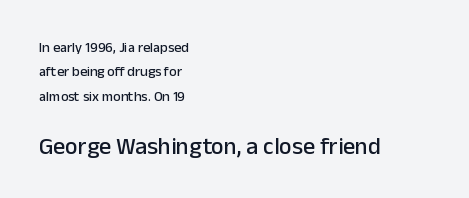
Decoration check: the copy has no underline. Scale increases going downward across the two blocks. Every row of glyphs begins at an identical x-position on the left. What stands out about the letter spacing? Nothing — it is the standard amount. These lines were composed using upright roman letters.
